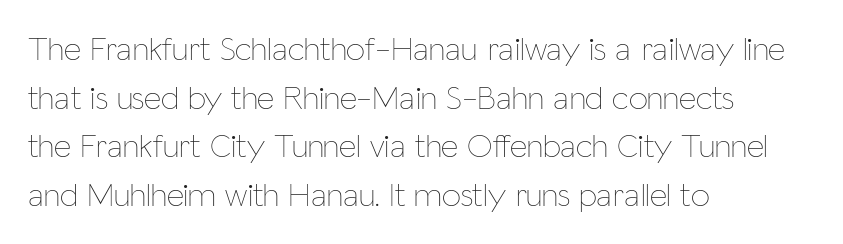
Q: Is the text bold? A: No.
Q: Is the text italic (slanted)? A: No, it is upright.
Q: Is the text underlined? A: No.
Q: How is the paragraph aligned? A: Left-aligned.
Q: Is the spacing between letters normal or unusually wide? A: Normal.
Q: Is the spacing between lines tight, normal or loose? A: Normal.
Q: Width (condensed, normal, or wide)? A: Condensed.
Q: Stroke contrast? A: Low.
Q: x-height? A: Medium.
Q: Monospaced? A: No.
